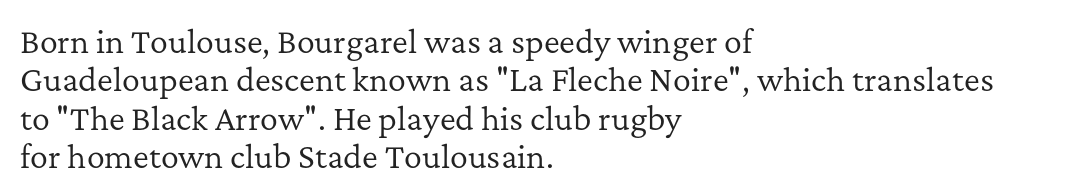
This reads as an unemphasized weight, regular at the heaviest. Rule under the text: the space is simply empty. The face used here is proportionally spaced, like ordinary book or web type. Summary of vertical rhythm: regular, with standard interline spacing. Style check: upright.
